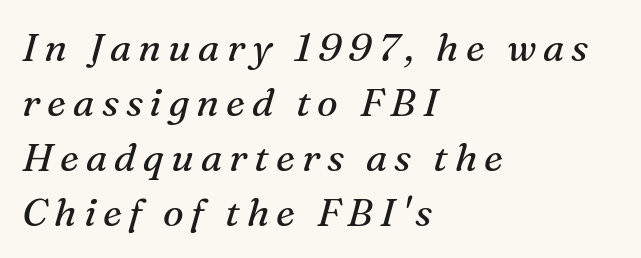
{"serif": "yes", "italic": "yes", "lean": "right", "slant_degrees": 16, "bold": "no", "weight": "regular", "width": "normal", "stroke_contrast": "medium", "x_height": "medium", "monospaced": "no", "underline": "no", "align": "left", "line_spacing": "normal", "line_spacing_ratio": 1.41, "glyph_px": 39}
